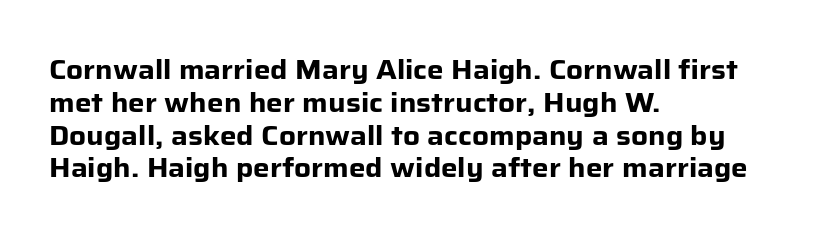
Reading down the column, the eye jumps a familiar distance to each next line. The passage shown is not underscored anywhere. Its strokes are broad and dark, the hallmark of bold type. Quick note: not italic, upright. Observe the ordinary spacing: letters are neighbours, not strangers. Line beginnings align vertically; line endings do not.
